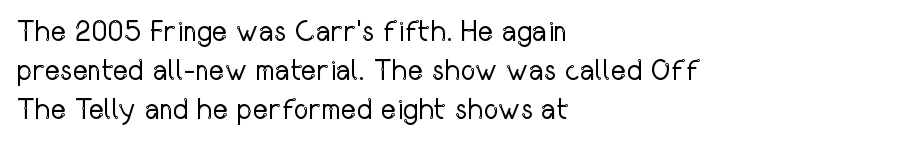
{"serif": "no", "italic": "no", "bold": "no", "weight": "regular", "width": "condensed", "stroke_contrast": "low", "x_height": "medium", "monospaced": "no", "underline": "no", "align": "left", "line_spacing": "normal", "line_spacing_ratio": 1.34, "letter_spacing": "normal", "letter_spacing_em": 0.0, "glyph_px": 29}
